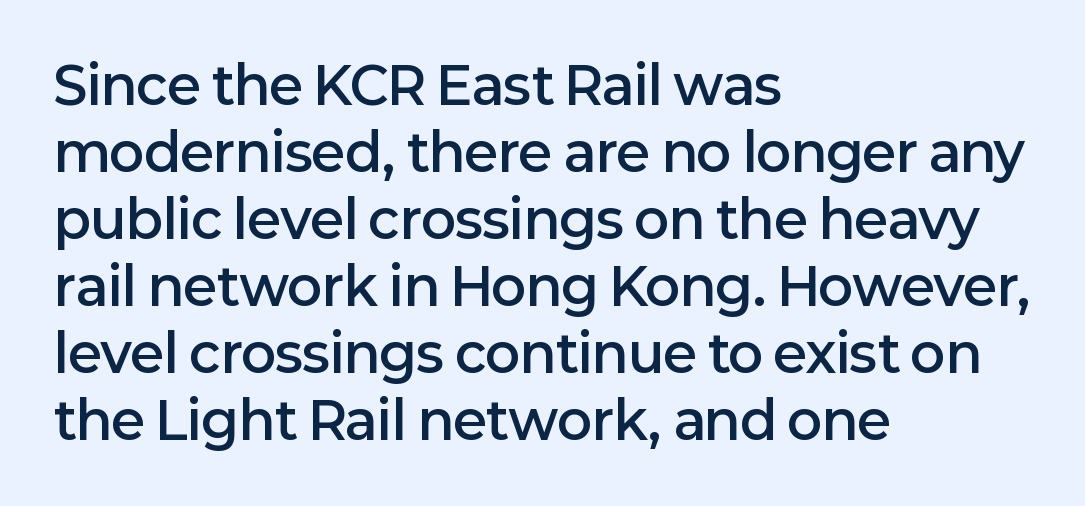
{"serif": "no", "italic": "no", "bold": "semi", "weight": "semibold", "width": "normal", "stroke_contrast": "low", "x_height": "medium", "monospaced": "no", "underline": "no", "align": "left", "line_spacing": "normal", "line_spacing_ratio": 1.29, "letter_spacing": "normal", "letter_spacing_em": 0.0, "glyph_px": 52}
